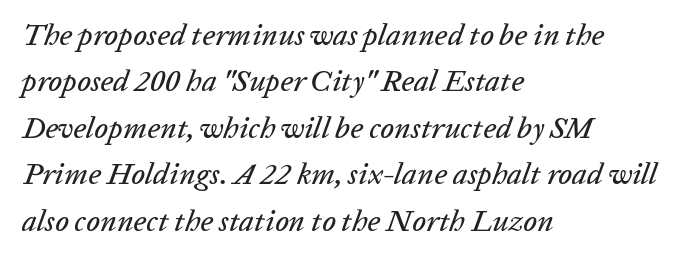
The image shows 30 px text type, italic (leaning right); set left-aligned, normal line spacing (1.55x), normal letter spacing, not underlined; low stroke contrast and a medium x-height.
